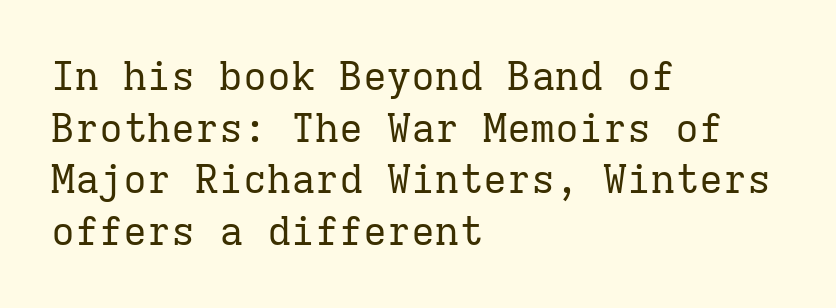
The image shows 40 px regular-weight serif type, upright, monospaced; set left-aligned, normal line spacing (1.29x), normal letter spacing, not underlined; low stroke contrast and a medium x-height.
